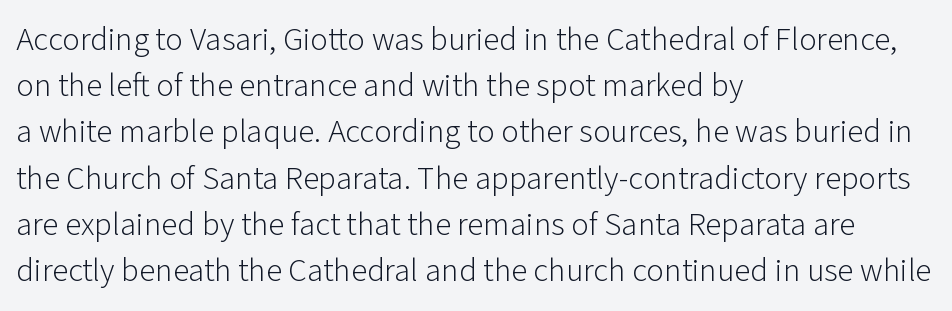
{"serif": "no", "italic": "no", "bold": "no", "weight": "light", "width": "normal", "stroke_contrast": "low", "x_height": "medium", "monospaced": "no", "underline": "no", "align": "left", "line_spacing": "normal", "line_spacing_ratio": 1.4, "letter_spacing": "normal", "letter_spacing_em": 0.0, "glyph_px": 33}
